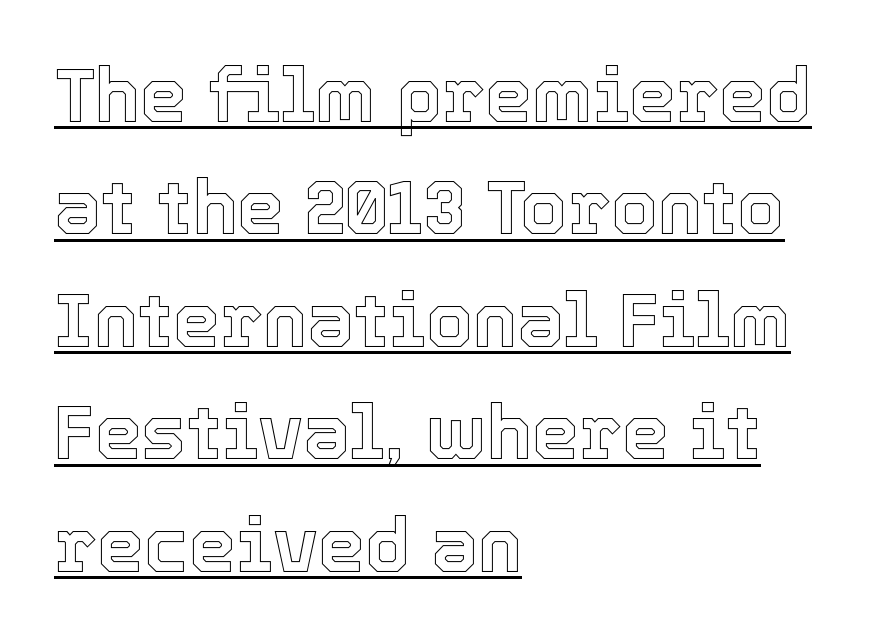
The image shows 75 px text type, upright; set left-aligned, normal line spacing (1.5x), normal letter spacing, underlined; a medium x-height.
